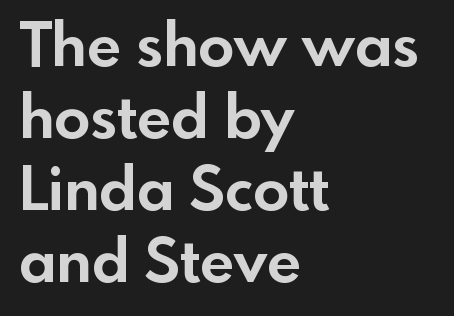
Q: Is the text bold? A: Yes.
Q: Is the text italic (slanted)? A: No, it is upright.
Q: Is the typeface a serif or a sans-serif typeface? A: Sans-serif.
Q: Is the text underlined? A: No.
Q: How is the paragraph aligned? A: Left-aligned.
Q: Is the spacing between letters normal or unusually wide? A: Normal.
Q: Width (condensed, normal, or wide)? A: Normal.
Q: x-height? A: Small.
Q: Monospaced? A: No.
